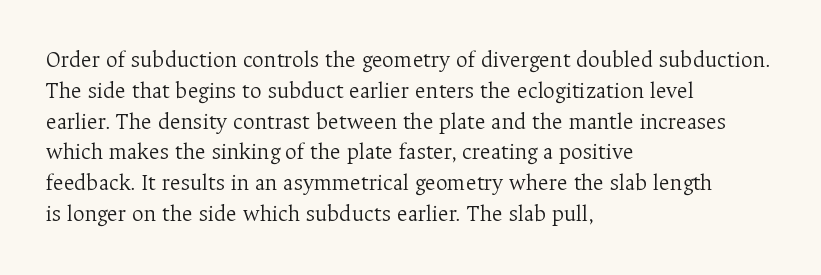
Descenders are the only things crossing below the line. The font sits on the lighter half of the weight spectrum, regular included. Does the copy run flush right? No — it runs flush left. Vertically, the passage feels balanced, rows spaced as you'd expect.
